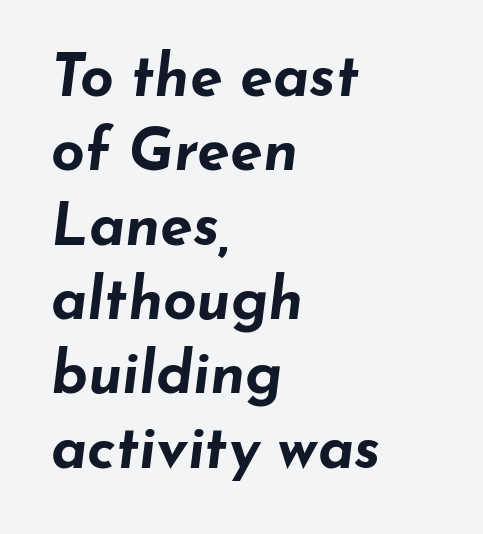
These lines are rendered in a variable-pitch font. Visually the block forms a straight wall on the left and a jagged coastline on the right. This is heavy type, rendered in bold. Spacing between characters is what you'd get straight out of the box.
